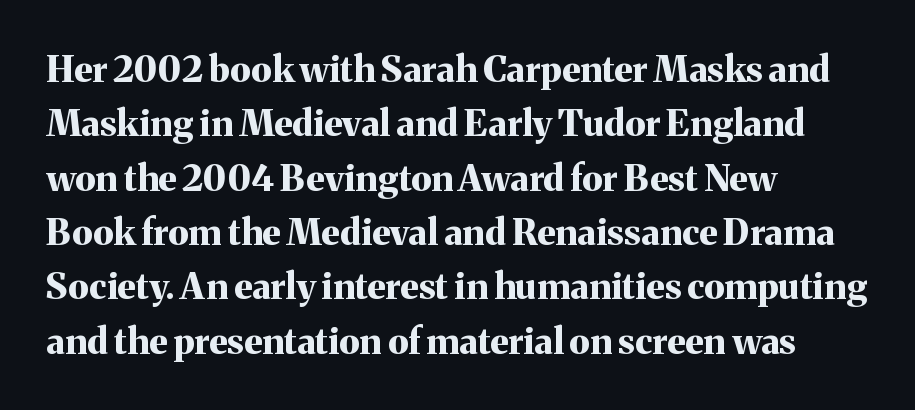
Is this a fixed-width face? No — the glyphs have proportional, varying widths. The rag falls on the right side of this text block. The gaps between neighbouring characters are ordinary and unremarkable. What's the leading like? Ordinary, nothing unusual.
